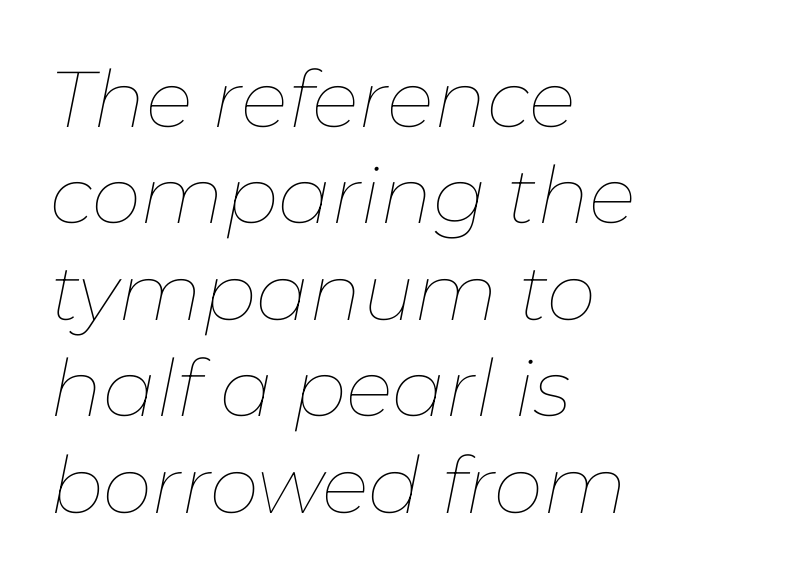
The image shows 79 px thin type, italic (leaning right); set left-aligned, line spacing 1.22x, normal letter spacing, not underlined; low stroke contrast and a medium x-height.
